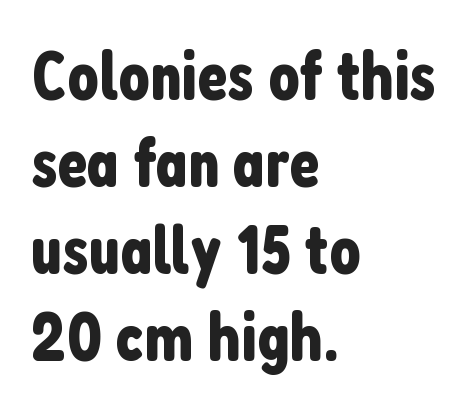
{"serif": "no", "italic": "no", "width": "condensed", "stroke_contrast": "low", "x_height": "medium", "monospaced": "no", "underline": "no", "align": "left", "line_spacing": "normal", "line_spacing_ratio": 1.26, "letter_spacing": "normal", "letter_spacing_em": 0.0, "glyph_px": 69}
